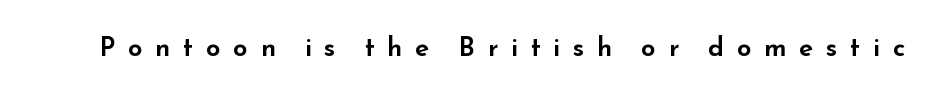
The image shows 26 px text type, upright; set unusually wide letter spacing (+0.49 em), not underlined.
